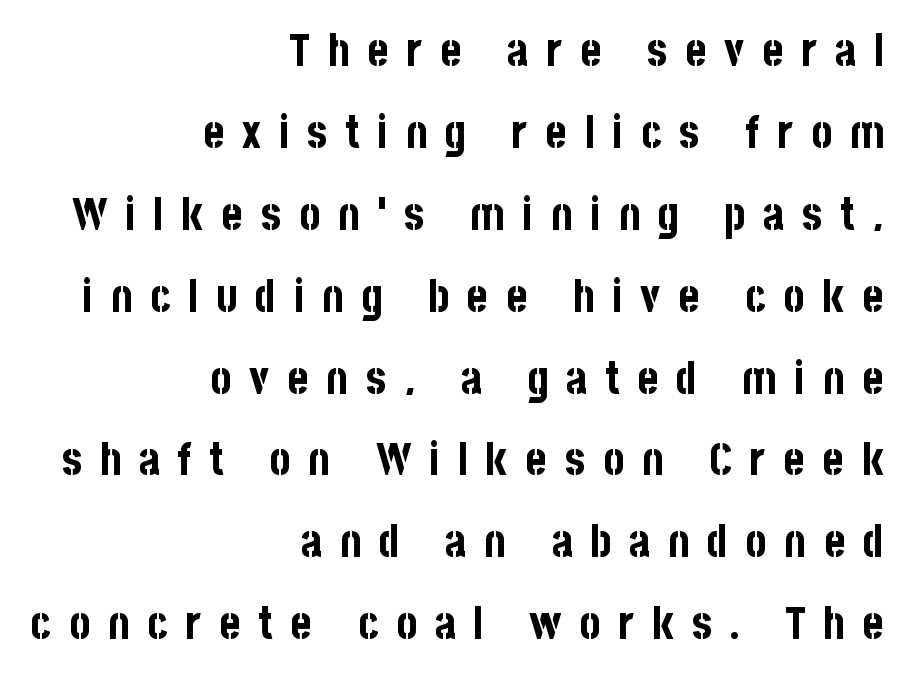
Heft: maximum for text — a bold. Which margin do the lines hug? The right one — the left edge is uneven. In terms of posture, this sample is upright. Is this a fixed-width face? No — the glyphs have proportional, varying widths.
